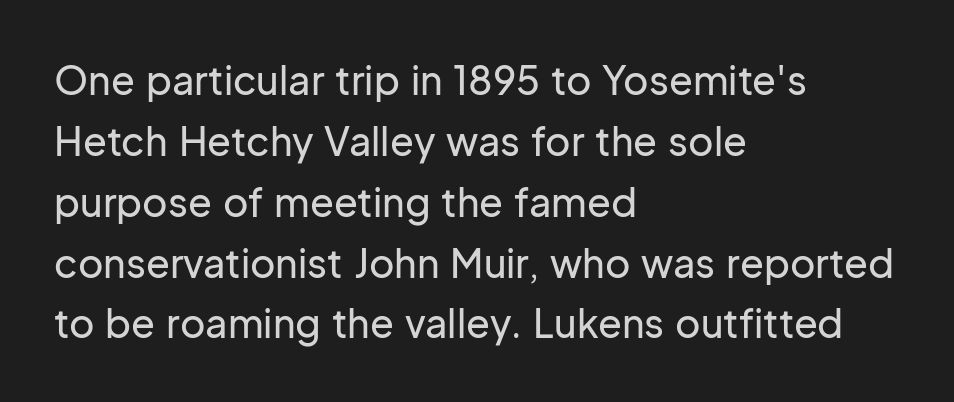
The image shows 39 px sans-serif type, upright; set left-aligned, normal line spacing (1.56x), normal letter spacing, not underlined; low stroke contrast and a medium x-height.
